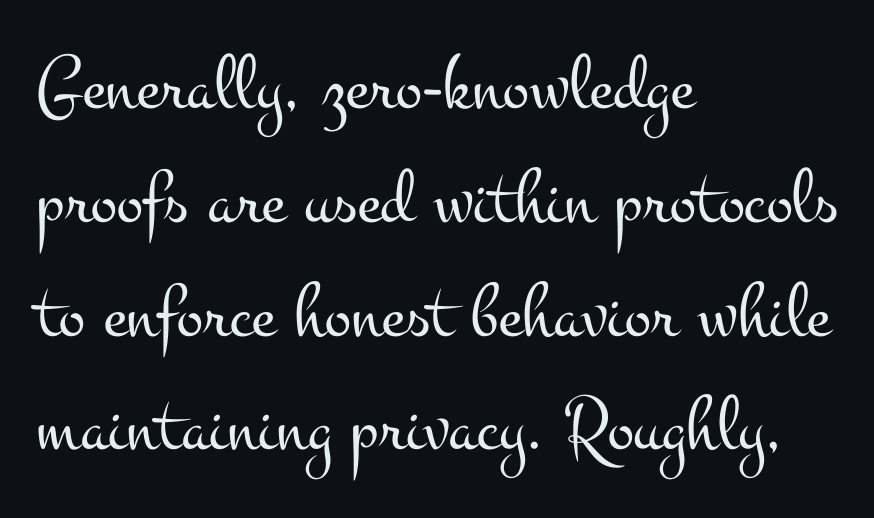
Q: Is the text bold? A: No.
Q: Is the text italic (slanted)? A: Yes.
Q: Is the text underlined? A: No.
Q: How is the paragraph aligned? A: Left-aligned.
Q: Is the spacing between letters normal or unusually wide? A: Normal.
Q: Is the spacing between lines tight, normal or loose? A: Normal.
Q: Width (condensed, normal, or wide)? A: Wide.
Q: Stroke contrast? A: Medium.
Q: x-height? A: Small.
Q: Monospaced? A: No.
